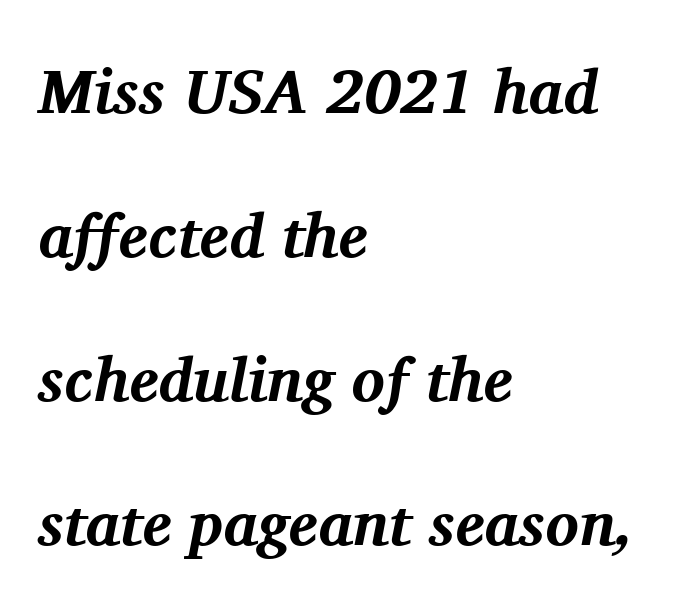
The image shows 62 px bold serif type, italic (leaning right); set left-aligned, loose line spacing (2.32x), normal letter spacing, not underlined; medium stroke contrast and a medium x-height.
